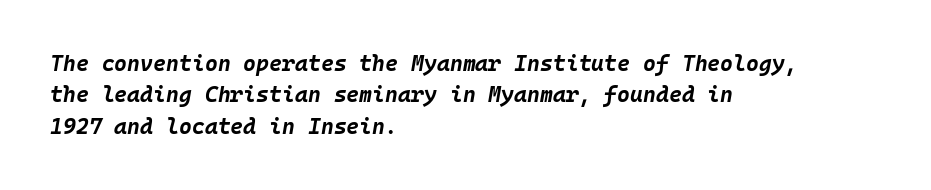
Heavy-handed strokes throughout: this text is bold. An italicized treatment has been applied to the whole sample. The vertical gap from one line to the next is medium. Caption: standard tracking, unaltered. This rendering uses left alignment, leaving the right contour irregular. The gap between lines stays unmarked.
